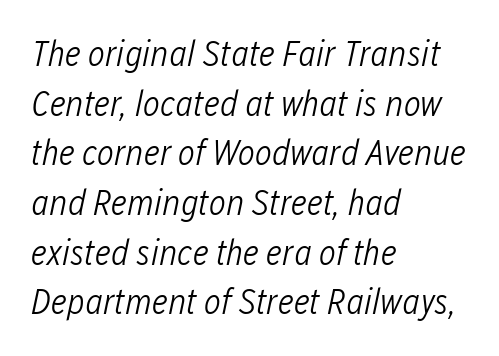
The image shows 36 px light, condensed type, italic (leaning right); set left-aligned, normal line spacing (1.38x), normal letter spacing, not underlined; low stroke contrast and a medium x-height.
